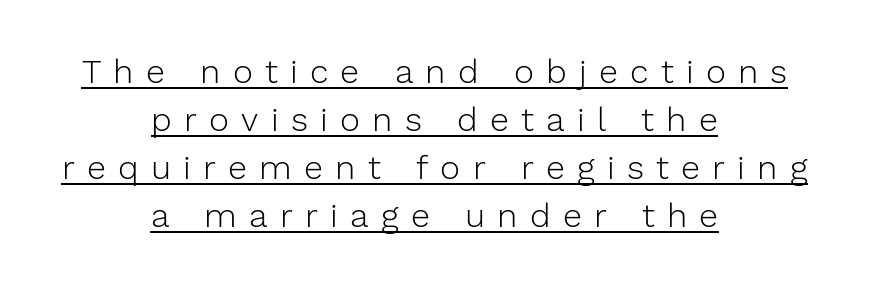
Vertical spacing — default. Unlike a traditional serif, this face leaves its strokes unadorned. Do the characters align in a grid? No, the font is proportional. No heavy texture on the line: the type isn't bold. Posture: vertical. The rag falls on both sides of this text block equally.
